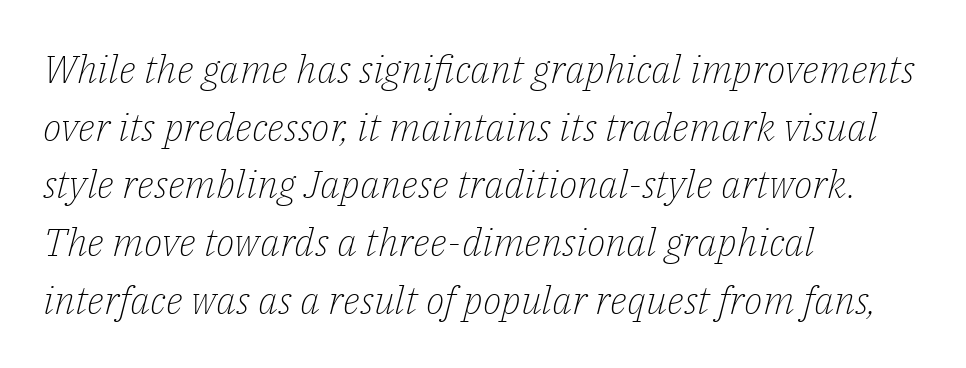
{"serif": "yes", "italic": "yes", "lean": "right", "slant_degrees": 14, "bold": "no", "weight": "light", "width": "normal", "stroke_contrast": "low", "x_height": "medium", "monospaced": "no", "underline": "no", "align": "left", "line_spacing": "normal", "line_spacing_ratio": 1.48, "letter_spacing": "normal", "letter_spacing_em": 0.0, "glyph_px": 39}
